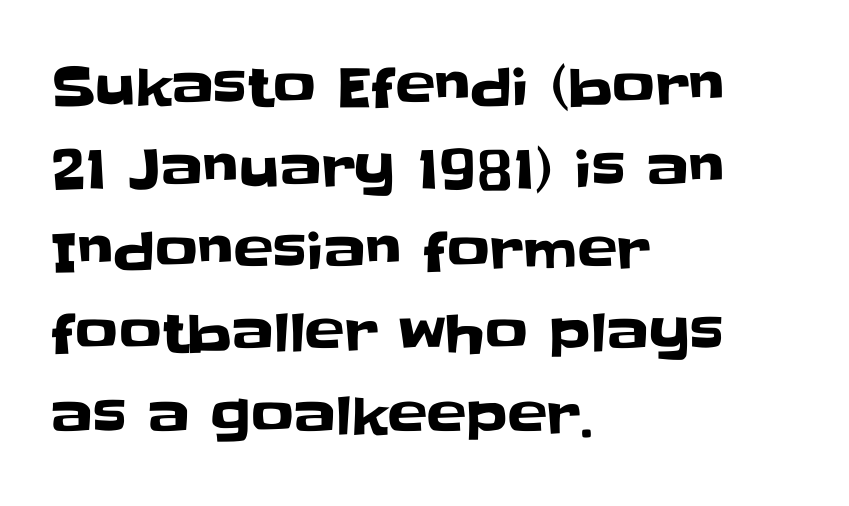
Q: Is the text italic (slanted)? A: No, it is upright.
Q: Is the typeface a serif or a sans-serif typeface? A: Sans-serif.
Q: Is the text underlined? A: No.
Q: How is the paragraph aligned? A: Left-aligned.
Q: Is the spacing between letters normal or unusually wide? A: Normal.
Q: Is the spacing between lines tight, normal or loose? A: Normal.
Q: Width (condensed, normal, or wide)? A: Normal.
Q: Stroke contrast? A: Low.
Q: x-height? A: Large.
Q: Monospaced? A: No.
